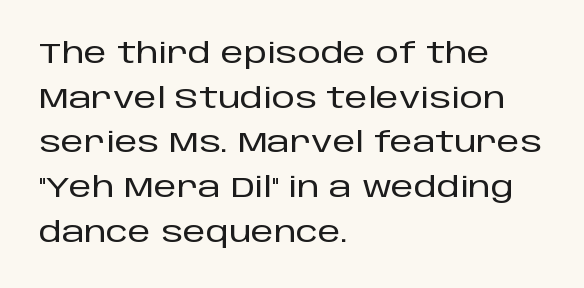
{"serif": "no", "italic": "no", "width": "normal", "stroke_contrast": "low", "x_height": "large", "monospaced": "no", "underline": "no", "align": "left", "line_spacing": "normal", "line_spacing_ratio": 1.54, "letter_spacing": "normal", "letter_spacing_em": 0.0, "glyph_px": 29}
